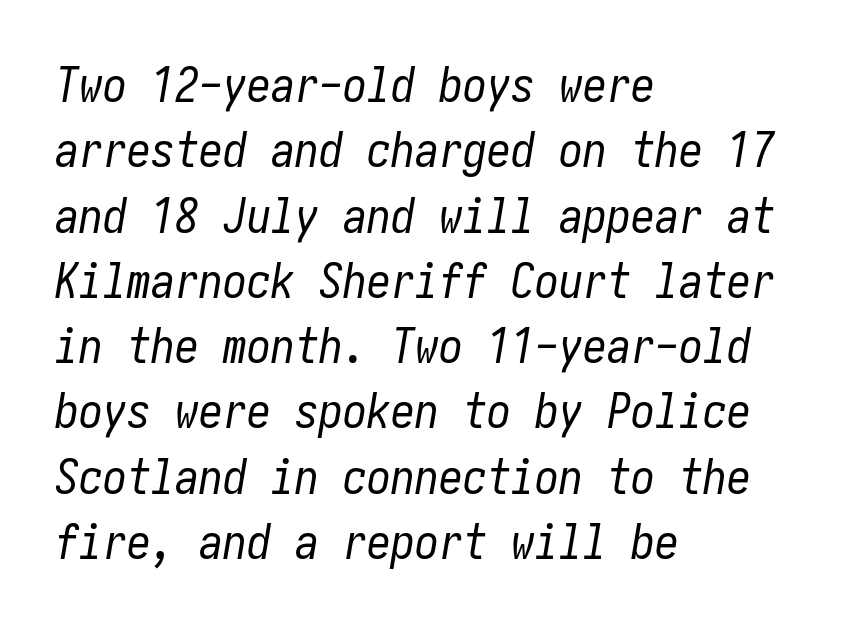
Q: Is the text bold? A: No.
Q: Is the text italic (slanted)? A: Yes, it leans right by about 10 degrees.
Q: Is the text underlined? A: No.
Q: How is the paragraph aligned? A: Left-aligned.
Q: Is the spacing between letters normal or unusually wide? A: Normal.
Q: Is the spacing between lines tight, normal or loose? A: Normal.
Q: Width (condensed, normal, or wide)? A: Condensed.
Q: Stroke contrast? A: Low.
Q: x-height? A: Medium.
